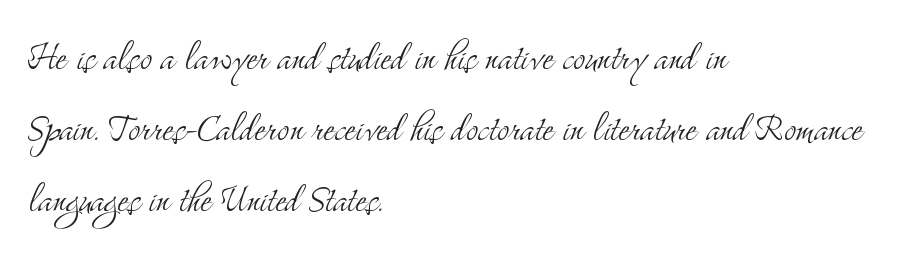
The image shows 46 px light, condensed serif type; set left-aligned, normal line spacing (1.54x), normal letter spacing, not underlined; medium stroke contrast and a small x-height.
